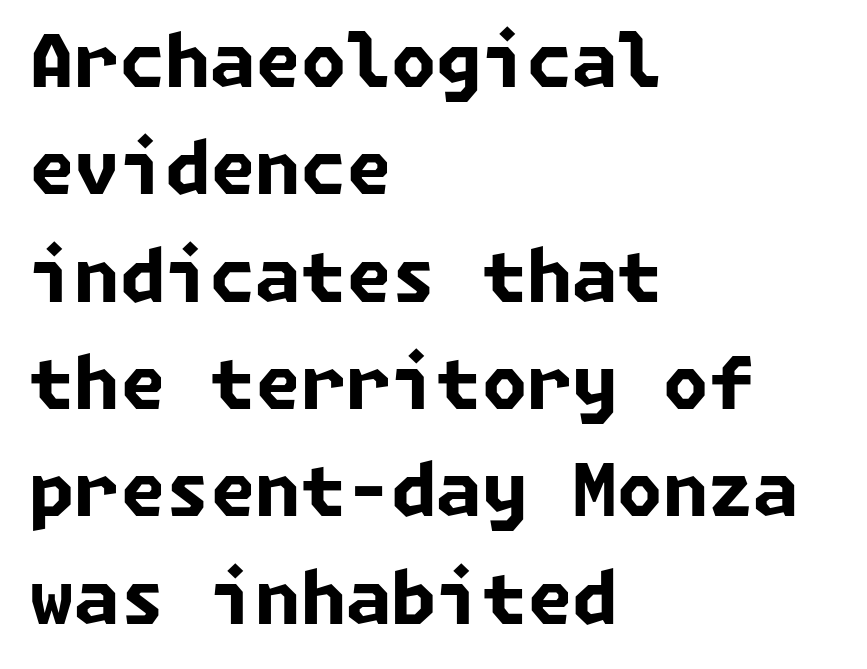
The image shows 73 px bold sans-serif type; set left-aligned, normal line spacing (1.47x), normal letter spacing, not underlined; low stroke contrast and a medium x-height.
